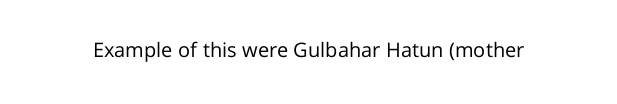
Q: Is the text bold? A: No.
Q: Is the text italic (slanted)? A: No, it is upright.
Q: Is the text underlined? A: No.
Q: Is the spacing between letters normal or unusually wide? A: Normal.
